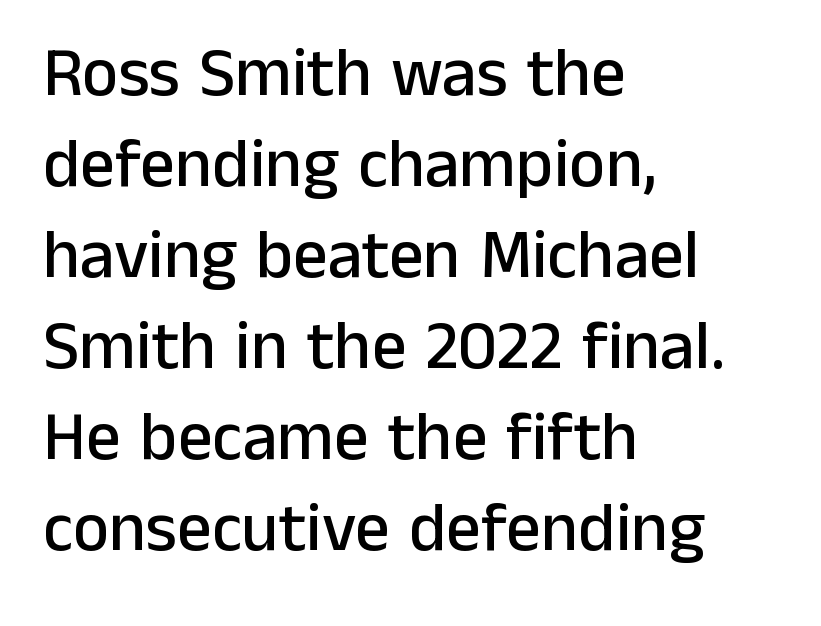
Clear beneath every line of the passage. The vertical gap from one line to the next is medium. It's the straight-up-and-down kind of type. Visually the block forms a straight wall on the left and a jagged coastline on the right.
